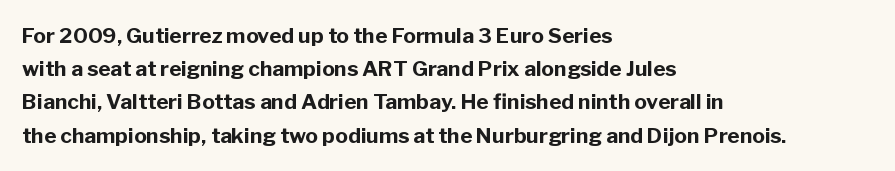
{"italic": "no", "bold": "yes", "underline": "no", "align": "left", "line_spacing": "normal", "line_spacing_ratio": 1.58, "letter_spacing": "normal", "letter_spacing_em": 0.0, "glyph_px": 21}
